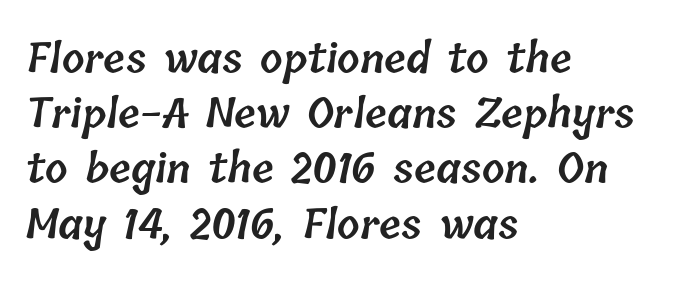
{"bold": "semi", "weight": "semibold", "width": "normal", "stroke_contrast": "low", "x_height": "medium", "monospaced": "no", "underline": "no", "align": "left", "line_spacing": "normal", "line_spacing_ratio": 1.38, "letter_spacing": "normal", "letter_spacing_em": 0.0, "glyph_px": 40}
